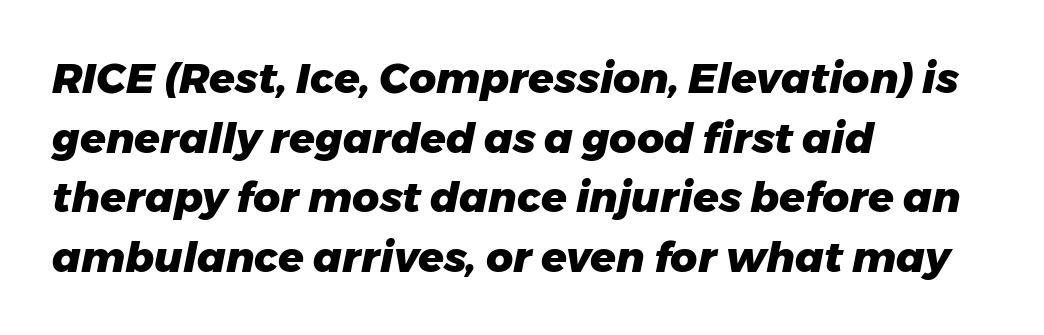
Q: Is the text bold? A: Yes.
Q: Is the text italic (slanted)? A: Yes, it leans right by about 11 degrees.
Q: Is the text underlined? A: No.
Q: How is the paragraph aligned? A: Left-aligned.
Q: Is the spacing between letters normal or unusually wide? A: Normal.
Q: Is the spacing between lines tight, normal or loose? A: Normal.
Q: Width (condensed, normal, or wide)? A: Normal.
Q: Stroke contrast? A: Low.
Q: x-height? A: Medium.
Q: Monospaced? A: No.
